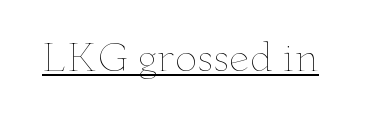
The image shows 37 px thin, wide type, upright; set normal letter spacing, underlined; low stroke contrast and a small x-height.
